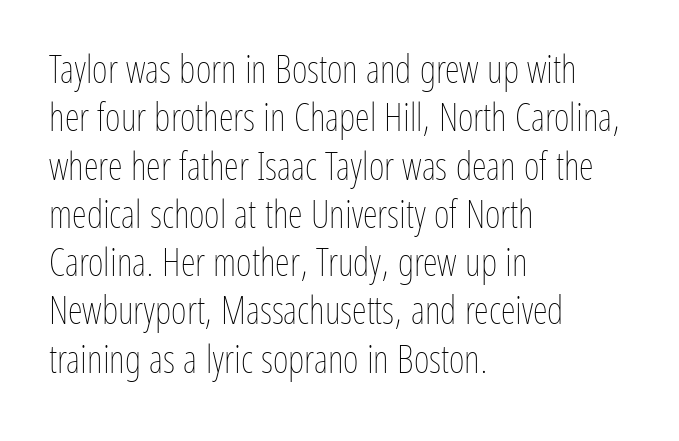
Q: Is the text bold? A: No.
Q: Is the text italic (slanted)? A: No, it is upright.
Q: Is the text underlined? A: No.
Q: How is the paragraph aligned? A: Left-aligned.
Q: Is the spacing between letters normal or unusually wide? A: Normal.
Q: Is the spacing between lines tight, normal or loose? A: Normal.
Q: Width (condensed, normal, or wide)? A: Condensed.
Q: Stroke contrast? A: Low.
Q: x-height? A: Medium.
Q: Monospaced? A: No.
